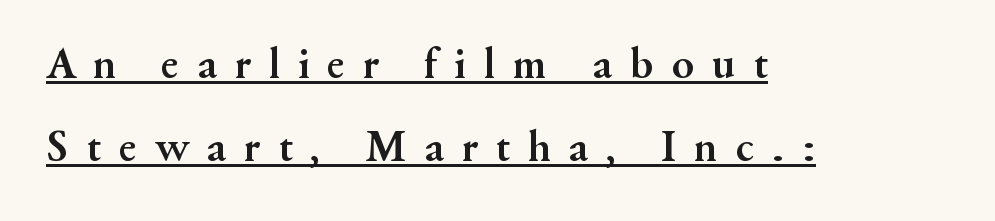
Q: Is the text bold? A: Yes.
Q: Is the text italic (slanted)? A: No, it is upright.
Q: Is the typeface a serif or a sans-serif typeface? A: Serif.
Q: Is the text underlined? A: Yes.
Q: How is the paragraph aligned? A: Left-aligned.
Q: Is the spacing between letters normal or unusually wide? A: Unusually wide.
Q: Width (condensed, normal, or wide)? A: Normal.
Q: Stroke contrast? A: Medium.
Q: x-height? A: Small.
Q: Monospaced? A: No.
